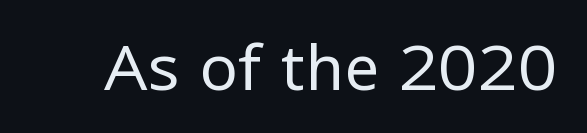
The image shows 63 px regular-weight sans-serif type, upright; set normal letter spacing, not underlined; low stroke contrast and a medium x-height.
